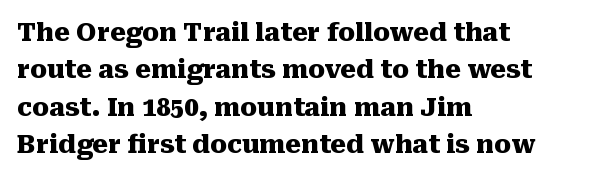
The image shows 25 px bold type, upright; set left-aligned, normal line spacing (1.5x), normal letter spacing, not underlined.
